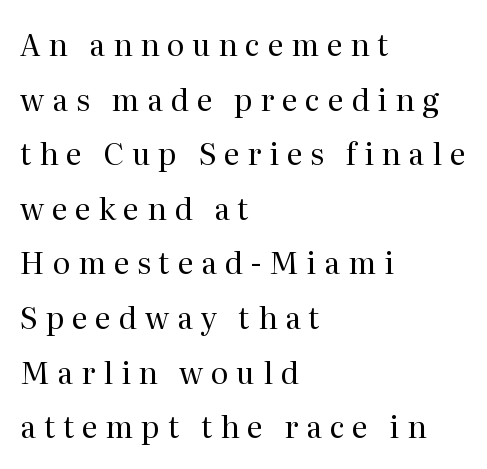
No heavy texture on the line: the type isn't bold. No italicization has been applied; the sample stays upright. One-word summary of the alignment: left. Note the varied advance widths — an 'i' is clearly narrower than an 'm'.
